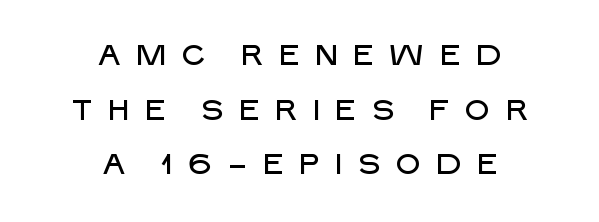
Q: Is the text italic (slanted)? A: No, it is upright.
Q: Is the typeface a serif or a sans-serif typeface? A: Sans-serif.
Q: Is the text underlined? A: No.
Q: How is the paragraph aligned? A: Centered.
Q: Is the spacing between letters normal or unusually wide? A: Unusually wide.
Q: Width (condensed, normal, or wide)? A: Normal.
Q: Stroke contrast? A: Low.
Q: x-height? A: Large.
Q: Monospaced? A: No.
